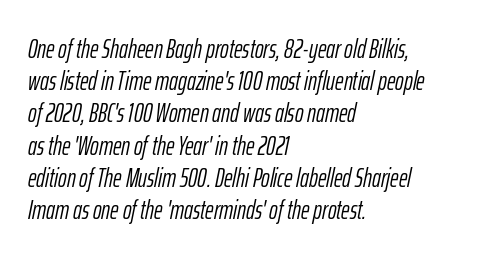
Q: Is the text bold? A: No.
Q: Is the text italic (slanted)? A: Yes, it leans right by about 12 degrees.
Q: Is the text underlined? A: No.
Q: How is the paragraph aligned? A: Left-aligned.
Q: Is the spacing between letters normal or unusually wide? A: Normal.
